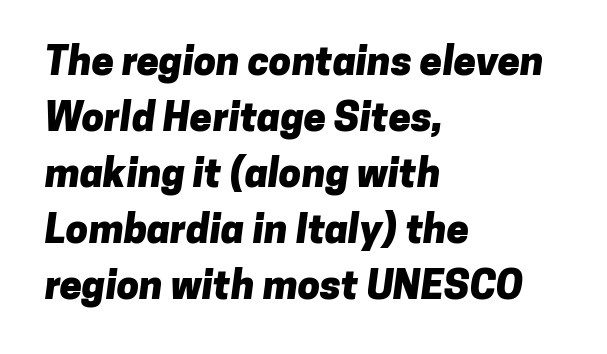
Here the designer chose a conventional face with non-uniform glyph widths. The string is rendered with underlining switched off. Is this a sans? Yes — the strokes have no serifs. Leading matches the norm, producing a regular column.
